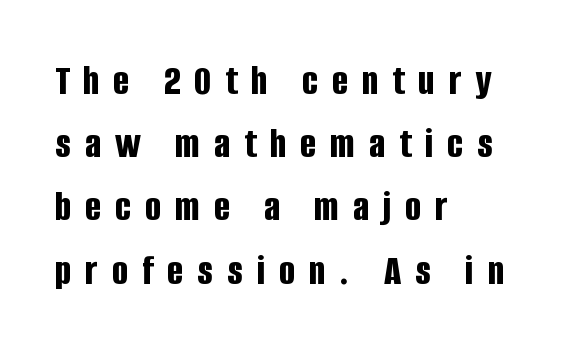
The image shows 43 px bold, condensed sans-serif type, upright; set left-aligned, normal line spacing (1.47x), unusually wide letter spacing (+0.32 em), not underlined; low stroke contrast and a large x-height.
